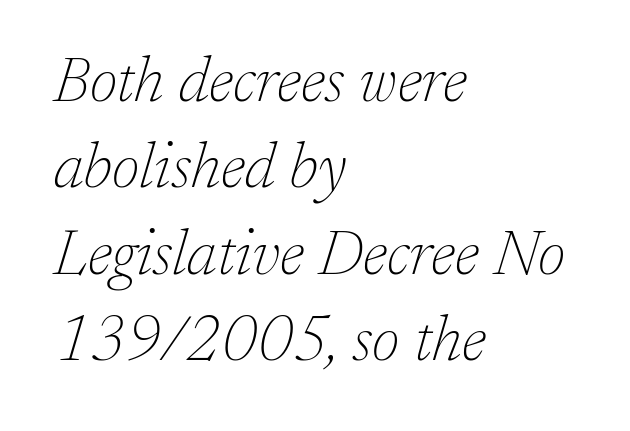
The letters are slanted; this is an italic face. Descender tails drop into unmarked territory. The text was rendered using a seriffed face with decorative stroke endings. The text block is weighted toward the left margin, trailing off unevenly rightward.
